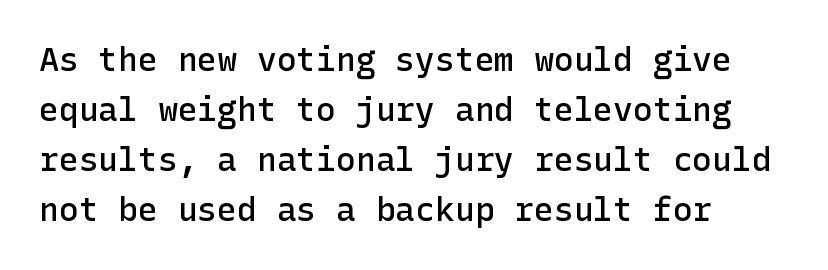
Normally led — the rows are evenly, conventionally spaced. This sample is left-justified, so line endings fall wherever the words run out. Nobody drew a line under any word here. Is the letter spacing exaggerated? No — it looks like the ordinary default. I'd describe the lettering as semibold — firm but not a full bold.
